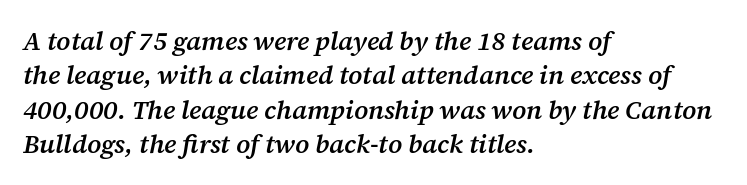
A fair bit of extra ink — the face is semibold, not bold. Between one letter and the next there's only the usual sliver of space. This rendering features lettering with no underline. Which margin do the lines hug? The left one — the right edge is uneven. The passage shown leans; its letterforms are oblique. Honestly, the row spacing looks completely unremarkable.
